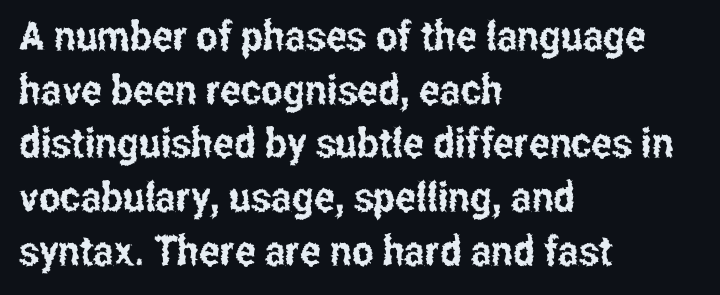
{"serif": "no", "italic": "no", "width": "condensed", "stroke_contrast": "low", "x_height": "medium", "monospaced": "no", "underline": "no", "align": "left", "line_spacing": "normal", "line_spacing_ratio": 1.31, "letter_spacing": "normal", "letter_spacing_em": 0.0, "glyph_px": 41}
